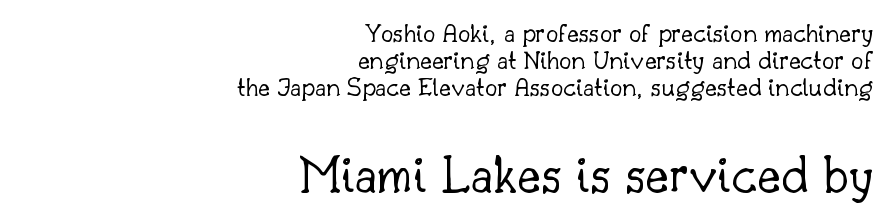
{"italic": "no", "bold": "no", "weight": "light", "width": "normal", "stroke_contrast": "low", "x_height": "small", "monospaced": "no", "underline": "no", "align": "right", "line_spacing": "tight", "line_spacing_ratio": 0.96, "letter_spacing": "normal", "letter_spacing_em": 0.0, "larger_block": "second", "size_ratio": 2.0, "glyph_px": 56}
